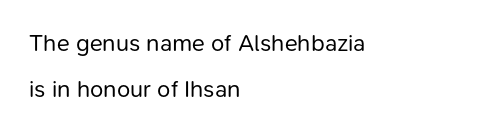
{"italic": "no", "bold": "no", "underline": "no", "align": "left", "line_spacing": "loose", "line_spacing_ratio": 1.9, "letter_spacing": "normal", "letter_spacing_em": 0.0, "glyph_px": 24}
